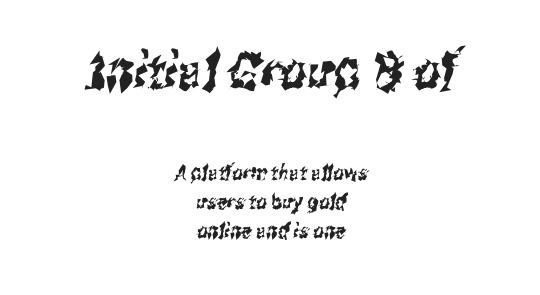
This is sans-serif lettering, the kind often seen on screens and signage. Honestly, the row spacing looks completely unremarkable. The string is rendered with underlining switched off. Tracking here is standard; glyphs follow each other at the usual distance. Does the copy run flush right? No — it is centered line by line.
